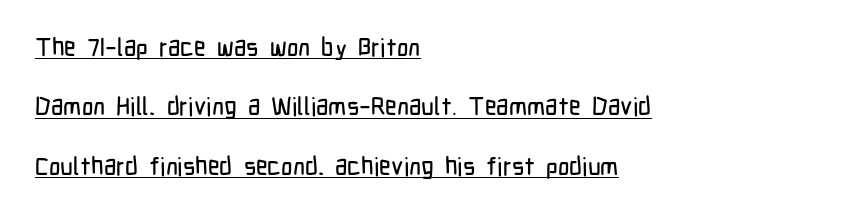
{"italic": "no", "underline": "yes", "align": "left", "line_spacing": "loose", "line_spacing_ratio": 2.38, "letter_spacing": "normal", "letter_spacing_em": 0.0, "glyph_px": 25}
